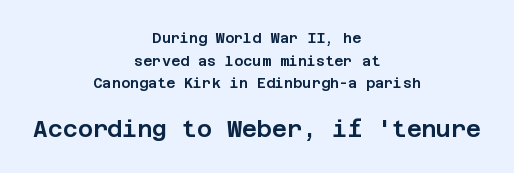
The image shows 23 px text type, upright; set centered, normal line spacing (1.61x), normal letter spacing, not underlined; the second (bottom) block is 1.64x larger.
